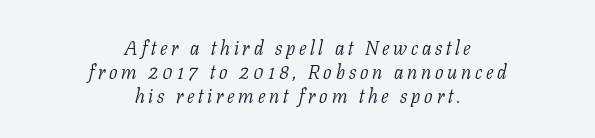
Q: Is the text bold? A: No.
Q: Is the text italic (slanted)? A: Yes, it leans right by about 11 degrees.
Q: Is the text underlined? A: No.
Q: How is the paragraph aligned? A: Centered.
